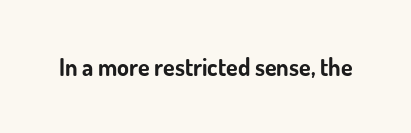
Q: Is the text bold? A: Yes.
Q: Is the text italic (slanted)? A: No, it is upright.
Q: Is the text underlined? A: No.
Q: Is the spacing between letters normal or unusually wide? A: Normal.
